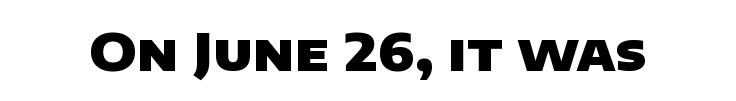
Q: Is the text bold? A: Yes.
Q: Is the typeface a serif or a sans-serif typeface? A: Sans-serif.
Q: Is the text underlined? A: No.
Q: Is the spacing between letters normal or unusually wide? A: Normal.
Q: Width (condensed, normal, or wide)? A: Wide.
Q: Stroke contrast? A: Low.
Q: x-height? A: Large.
Q: Monospaced? A: No.
